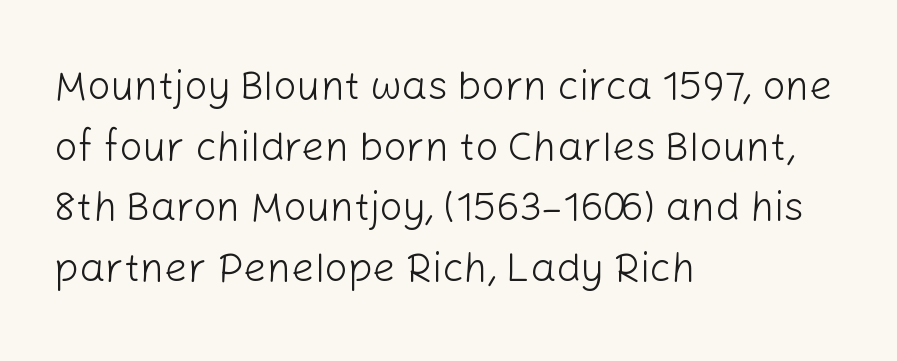
Q: Is the text bold? A: No.
Q: Is the text italic (slanted)? A: No, it is upright.
Q: Is the typeface a serif or a sans-serif typeface? A: Sans-serif.
Q: Is the text underlined? A: No.
Q: How is the paragraph aligned? A: Left-aligned.
Q: Is the spacing between letters normal or unusually wide? A: Normal.
Q: Is the spacing between lines tight, normal or loose? A: Normal.
Q: Width (condensed, normal, or wide)? A: Normal.
Q: Stroke contrast? A: Low.
Q: x-height? A: Medium.
Q: Monospaced? A: No.
